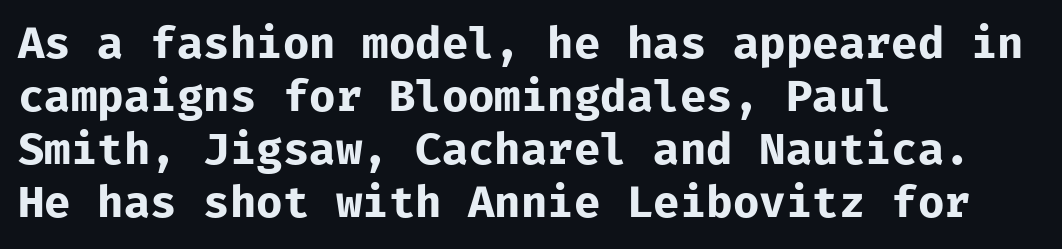
Q: Is the text bold? A: Yes.
Q: Is the text italic (slanted)? A: No, it is upright.
Q: Is the typeface a serif or a sans-serif typeface? A: Sans-serif.
Q: Is the text underlined? A: No.
Q: How is the paragraph aligned? A: Left-aligned.
Q: Is the spacing between letters normal or unusually wide? A: Normal.
Q: Width (condensed, normal, or wide)? A: Normal.
Q: Stroke contrast? A: Low.
Q: x-height? A: Medium.
